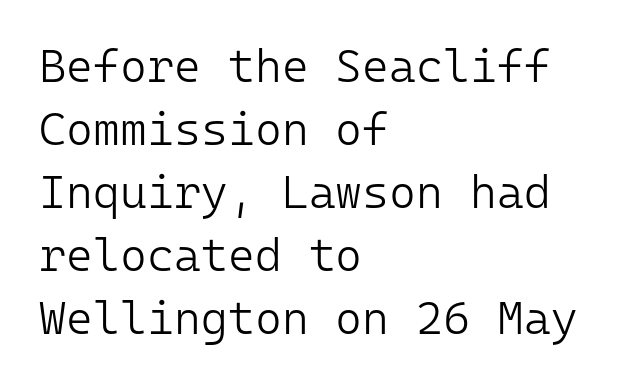
The image shows 46 px light sans-serif type, upright, monospaced; set left-aligned, normal line spacing (1.37x), normal letter spacing, not underlined; low stroke contrast and a medium x-height.
